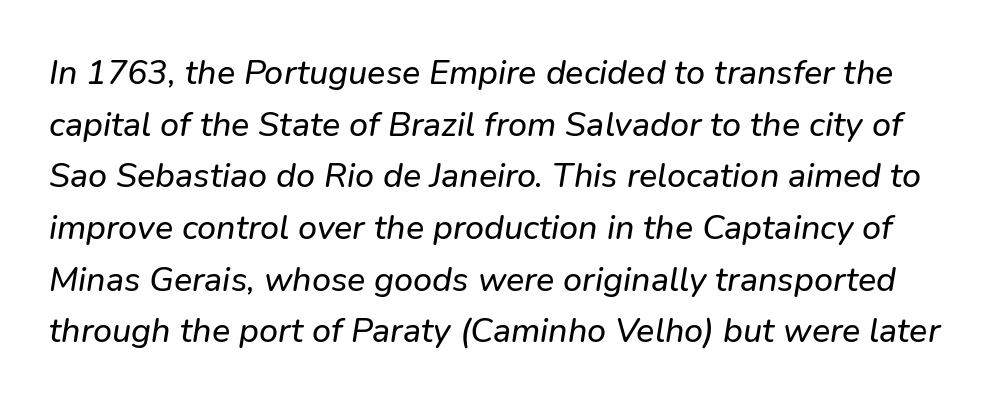
Type style note: lacks serifs. Regular leading. A typesetter would call this proportional, since set widths differ per character. Words appear dense and cohesive because spacing is normal. The space beneath each line is pristine and unruled.
